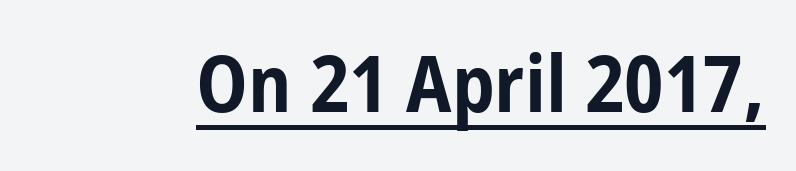
{"serif": "no", "italic": "no", "bold": "yes", "weight": "bold", "width": "condensed", "stroke_contrast": "low", "x_height": "medium", "monospaced": "no", "underline": "yes", "letter_spacing": "normal", "letter_spacing_em": 0.0, "glyph_px": 79}
